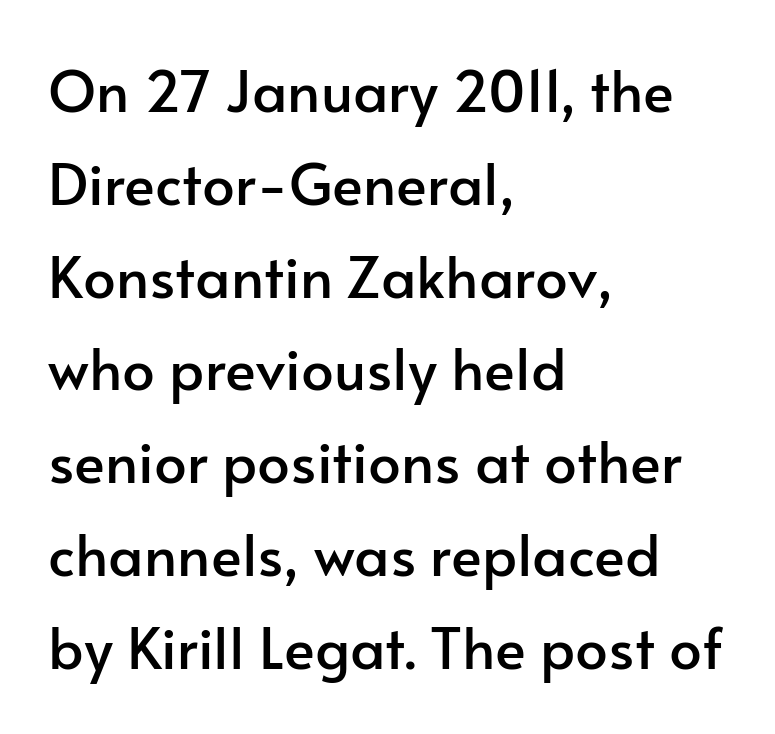
I'd call this a sans setting — the letters go barefoot. You could not count columns in this text — the font is proportionally spaced. Students, note that the glyphs here touch the page at normal intervals. Underline: absent. Ordinary non-slanted type is in use. A normal amount of white space separates one row of letters from the next.
